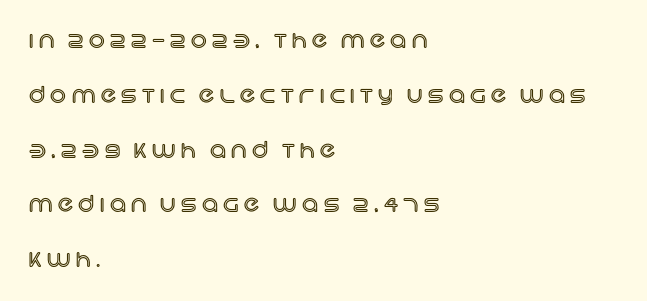
Q: Is the text italic (slanted)? A: No, it is upright.
Q: Is the text underlined? A: No.
Q: How is the paragraph aligned? A: Left-aligned.
Q: Is the spacing between letters normal or unusually wide? A: Unusually wide.
Q: Is the spacing between lines tight, normal or loose? A: Loose.
